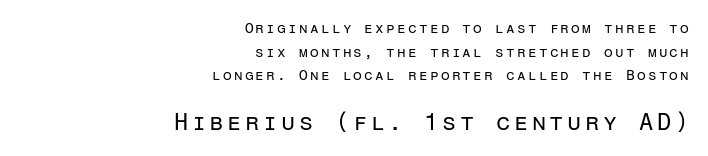
Q: Is the text bold? A: No.
Q: Is the text italic (slanted)? A: No, it is upright.
Q: Is the text underlined? A: No.
Q: How is the paragraph aligned? A: Right-aligned.
Q: Is the spacing between lines tight, normal or loose? A: Normal.
Q: Which block of text is set in a larger size, the first (top) or the second (bottom)? A: The second (bottom) one.
